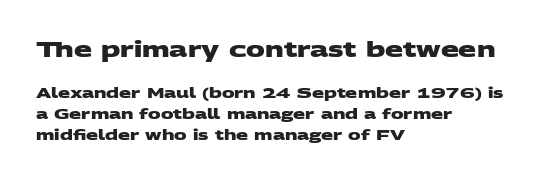
{"bold": "yes", "underline": "no", "align": "left", "line_spacing": "normal", "line_spacing_ratio": 1.5, "letter_spacing": "normal", "letter_spacing_em": 0.0, "larger_block": "first", "size_ratio": 1.5, "glyph_px": 21}
